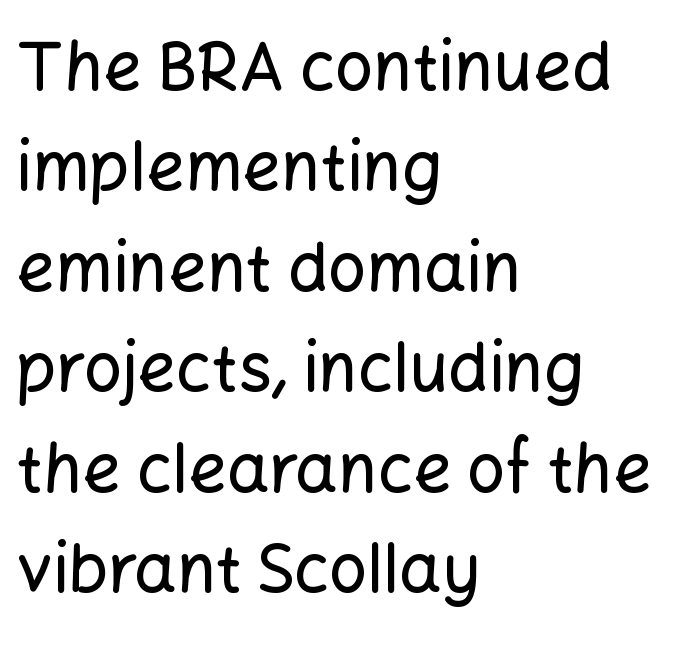
Compared with a centered layout, this one pins lines to the left instead. Honestly, the row spacing looks completely unremarkable. Each row of text sits above clean, open space. Italic? Not at all — the glyphs are vertical. This sample uses plain, unmodified letter spacing.
